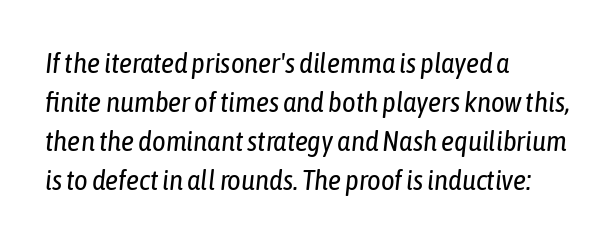
{"italic": "yes", "lean": "right", "slant_degrees": 6, "bold": "no", "weight": "regular", "width": "condensed", "stroke_contrast": "low", "x_height": "medium", "monospaced": "no", "underline": "no", "align": "left", "line_spacing": "normal", "line_spacing_ratio": 1.35, "letter_spacing": "normal", "letter_spacing_em": 0.0, "glyph_px": 29}
